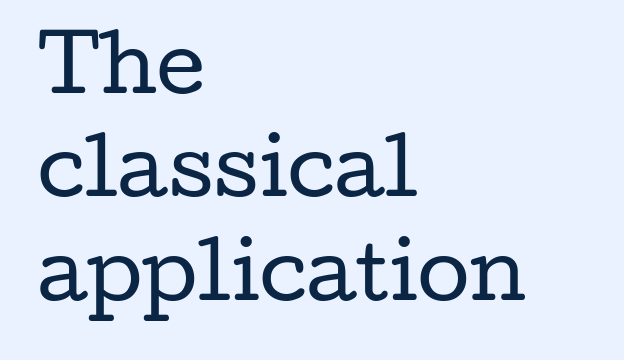
Q: Is the text bold? A: No.
Q: Is the text italic (slanted)? A: No, it is upright.
Q: Is the typeface a serif or a sans-serif typeface? A: Serif.
Q: Is the text underlined? A: No.
Q: How is the paragraph aligned? A: Left-aligned.
Q: Is the spacing between letters normal or unusually wide? A: Normal.
Q: Is the spacing between lines tight, normal or loose? A: Normal.
Q: Width (condensed, normal, or wide)? A: Wide.
Q: Stroke contrast? A: Low.
Q: x-height? A: Medium.
Q: Monospaced? A: No.
